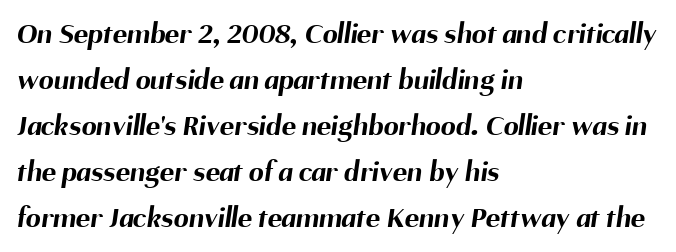
The image shows 30 px bold sans-serif type; set left-aligned, normal line spacing (1.53x), normal letter spacing, not underlined; medium stroke contrast and a medium x-height.
